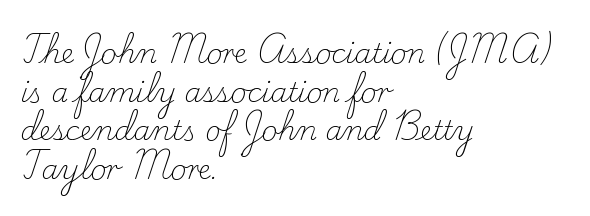
{"bold": "no", "underline": "no", "align": "left", "line_spacing": "normal", "line_spacing_ratio": 1.43, "letter_spacing": "normal", "letter_spacing_em": 0.0, "glyph_px": 27}
